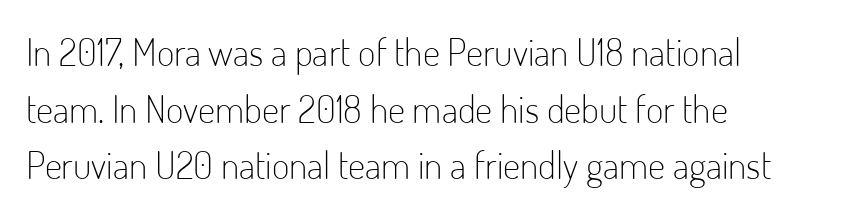
The strip under each line holds only bare page. The tracking reads as untouched default to a designer's eye. Tall strokes in this sample are plumb rather than angled. The face used here is proportionally spaced, like ordinary book or web type. What's the leading like? Ordinary, nothing unusual. Compared with a typical body face, this is equally light or lighter still.
